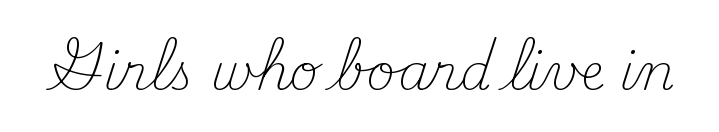
Q: Is the text bold? A: No.
Q: Is the text italic (slanted)? A: Yes.
Q: Is the typeface a serif or a sans-serif typeface? A: Serif.
Q: Is the text underlined? A: No.
Q: Is the spacing between letters normal or unusually wide? A: Normal.
Q: Width (condensed, normal, or wide)? A: Normal.
Q: Stroke contrast? A: Medium.
Q: x-height? A: Small.
Q: Monospaced? A: No.
